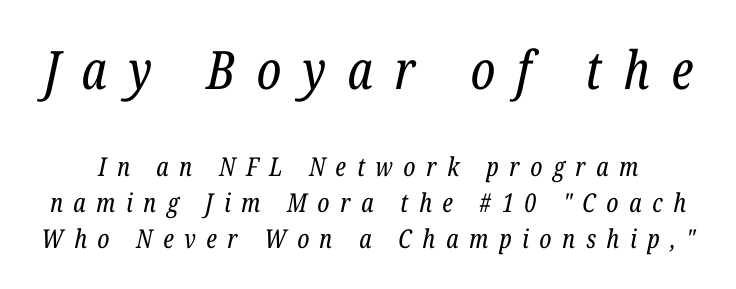
The image shows 53 px regular-weight, condensed serif type, italic (leaning right); set normal line spacing (1.39x), unusually wide letter spacing (+0.41 em), not underlined; the first (top) block is 2.04x larger; low stroke contrast and a medium x-height.
